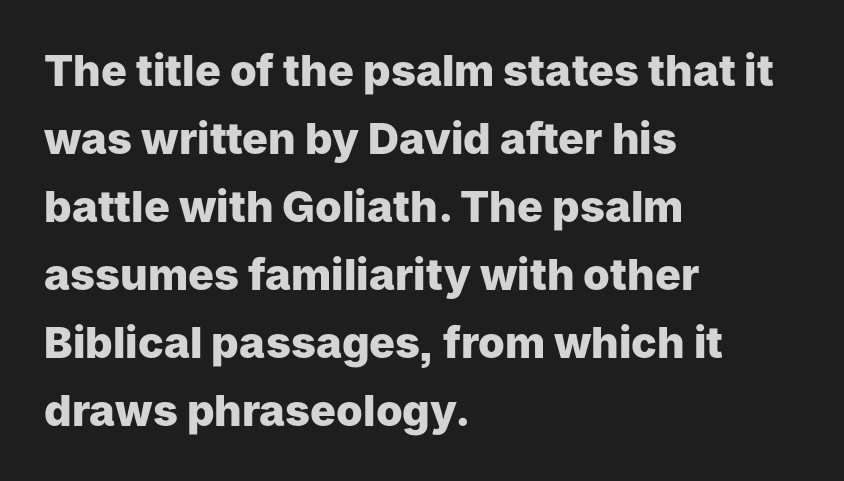
Q: Is the text bold? A: Yes.
Q: Is the text italic (slanted)? A: No, it is upright.
Q: Is the typeface a serif or a sans-serif typeface? A: Sans-serif.
Q: Is the text underlined? A: No.
Q: How is the paragraph aligned? A: Left-aligned.
Q: Is the spacing between letters normal or unusually wide? A: Normal.
Q: Is the spacing between lines tight, normal or loose? A: Normal.
Q: Width (condensed, normal, or wide)? A: Normal.
Q: Stroke contrast? A: Low.
Q: x-height? A: Medium.
Q: Monospaced? A: No.
